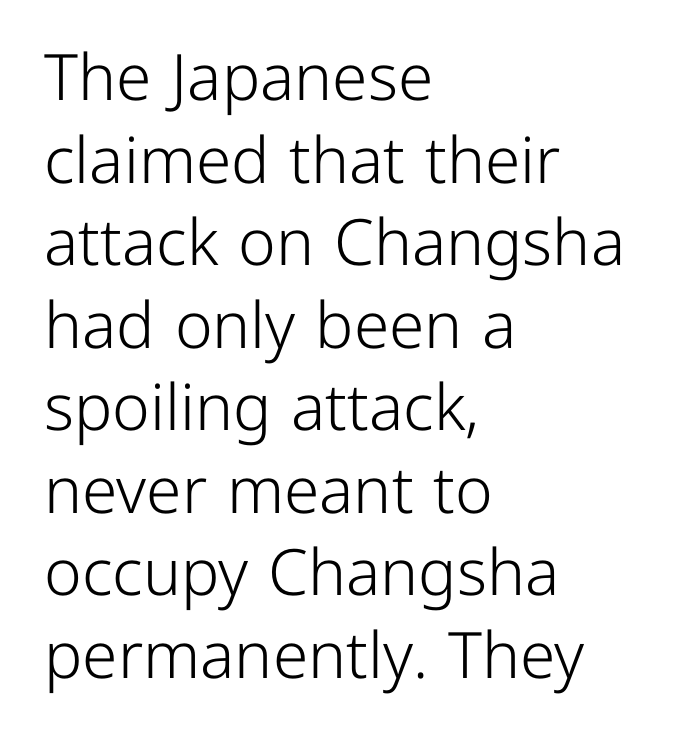
To sum up the face: it is a sans, with no serifs. Honestly, there is no underline to notice here at all. There is no visible air inserted between adjacent glyphs. Line beginnings align vertically; line endings do not. Unbolded letterforms with no extra heft. One glance says typical: line gaps are just what's usual.
